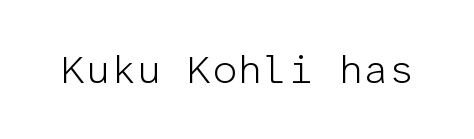
{"serif": "no", "italic": "no", "bold": "no", "weight": "light", "width": "normal", "stroke_contrast": "low", "x_height": "medium", "monospaced": "yes", "underline": "no", "letter_spacing": "normal", "letter_spacing_em": 0.0, "glyph_px": 40}
